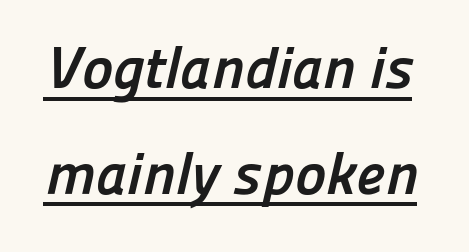
{"serif": "no", "bold": "yes", "weight": "semibold", "width": "normal", "stroke_contrast": "low", "x_height": "medium", "monospaced": "no", "underline": "yes", "line_spacing_ratio": 1.79, "letter_spacing": "normal", "letter_spacing_em": 0.0, "glyph_px": 59}
